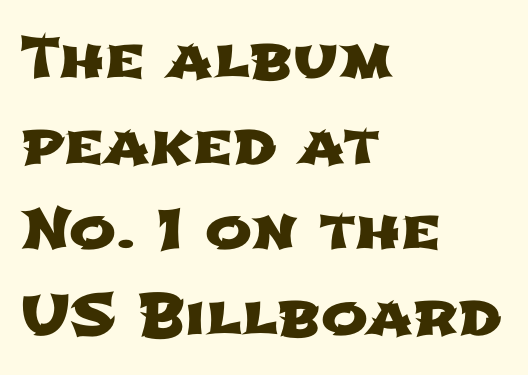
{"serif": "no", "width": "wide", "stroke_contrast": "low", "x_height": "medium", "monospaced": "no", "underline": "no", "align": "left", "line_spacing": "normal", "line_spacing_ratio": 1.53, "letter_spacing": "normal", "letter_spacing_em": 0.0, "glyph_px": 56}
